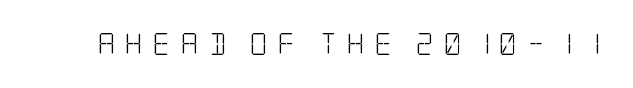
The image shows 22 px text type, upright; set unusually wide letter spacing (+0.44 em), not underlined.
